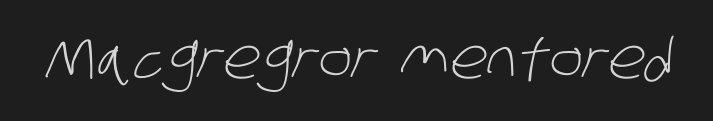
Q: Is the text bold? A: No.
Q: Is the typeface a serif or a sans-serif typeface? A: Sans-serif.
Q: Is the text underlined? A: No.
Q: Is the spacing between letters normal or unusually wide? A: Normal.
Q: Width (condensed, normal, or wide)? A: Condensed.
Q: Stroke contrast? A: Low.
Q: x-height? A: Large.
Q: Monospaced? A: No.
